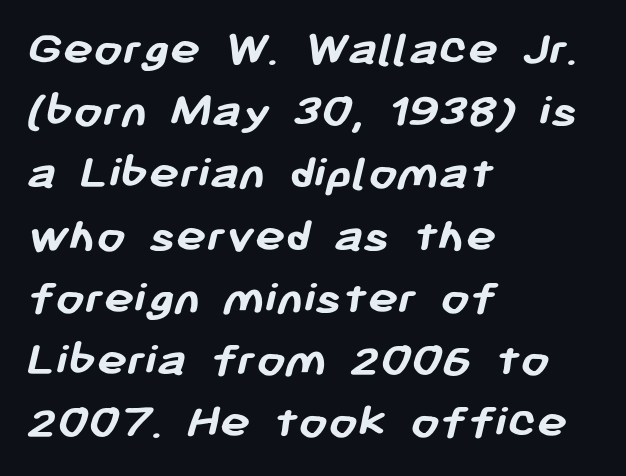
The image shows 51 px semibold sans-serif type; set left-aligned, line spacing 1.22x, normal letter spacing, not underlined; low stroke contrast and a medium x-height.
